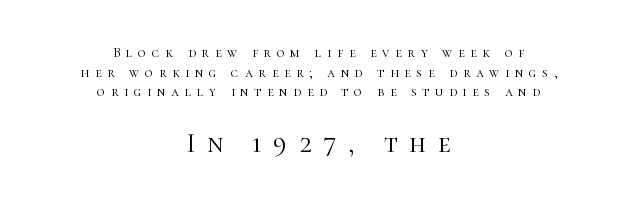
{"serif": "yes", "italic": "no", "bold": "no", "weight": "light", "width": "normal", "stroke_contrast": "high", "x_height": "medium", "monospaced": "no", "underline": "no", "align": "center", "line_spacing": "normal", "line_spacing_ratio": 1.41, "letter_spacing": "wide", "letter_spacing_em": 0.41, "larger_block": "second", "size_ratio": 2.0, "glyph_px": 28}
